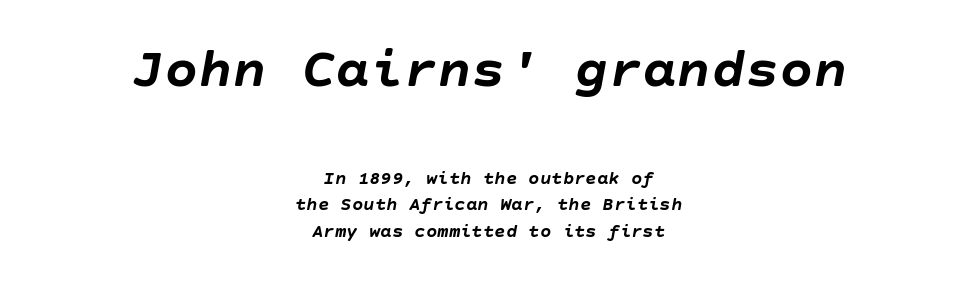
{"italic": "yes", "lean": "right", "slant_degrees": 10, "bold": "yes", "weight": "semibold", "width": "normal", "stroke_contrast": "low", "x_height": "large", "underline": "no", "align": "center", "line_spacing": "normal", "line_spacing_ratio": 1.38, "letter_spacing": "normal", "letter_spacing_em": 0.0, "larger_block": "first", "size_ratio": 3.0, "glyph_px": 57}
